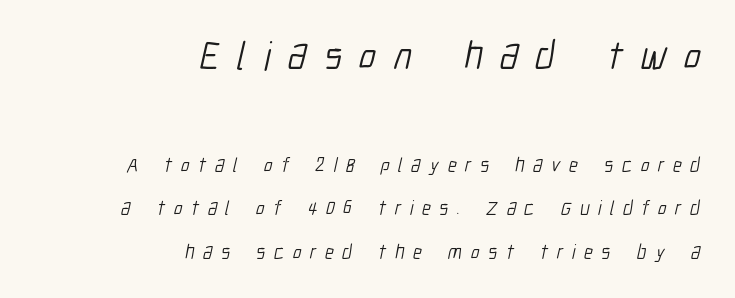
The image shows 40 px light, condensed sans-serif type; set right-aligned, loose line spacing (2.17x), unusually wide letter spacing (+0.43 em), not underlined; the first (top) block is 2.0x larger; low stroke contrast and a medium x-height.
